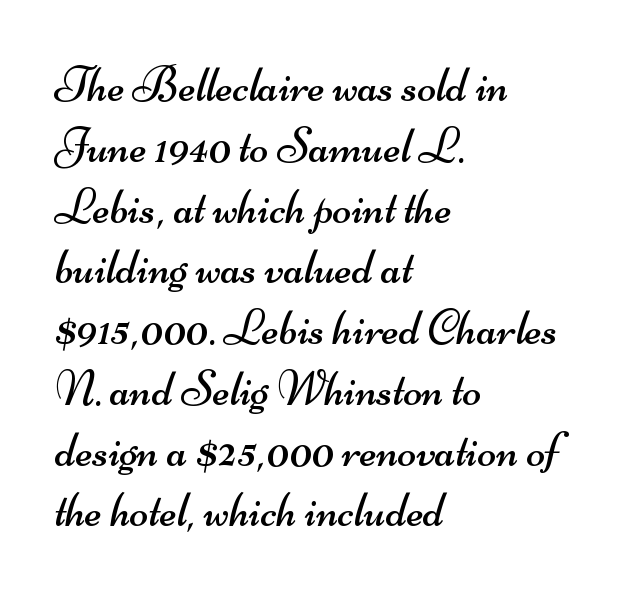
{"serif": "no", "bold": "no", "weight": "regular", "width": "wide", "stroke_contrast": "medium", "x_height": "small", "monospaced": "no", "underline": "no", "align": "left", "line_spacing_ratio": 1.24, "letter_spacing": "normal", "letter_spacing_em": 0.0, "glyph_px": 49}
